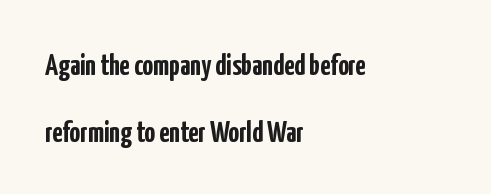
{"serif": "no", "italic": "no", "bold": "yes", "weight": "semibold", "width": "condensed", "stroke_contrast": "low", "x_height": "medium", "monospaced": "no", "underline": "no", "align": "left", "line_spacing": "loose", "line_spacing_ratio": 2.24, "letter_spacing": "normal", "letter_spacing_em": 0.0, "glyph_px": 30}
